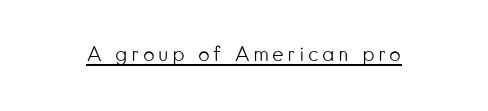
Q: Is the text bold? A: No.
Q: Is the text italic (slanted)? A: No, it is upright.
Q: Is the text underlined? A: Yes.
